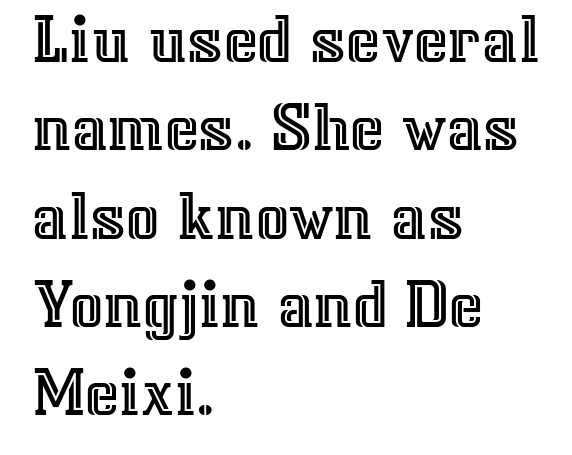
The image shows 73 px text type, upright; set left-aligned, line spacing 1.21x, normal letter spacing, not underlined; a medium x-height.
